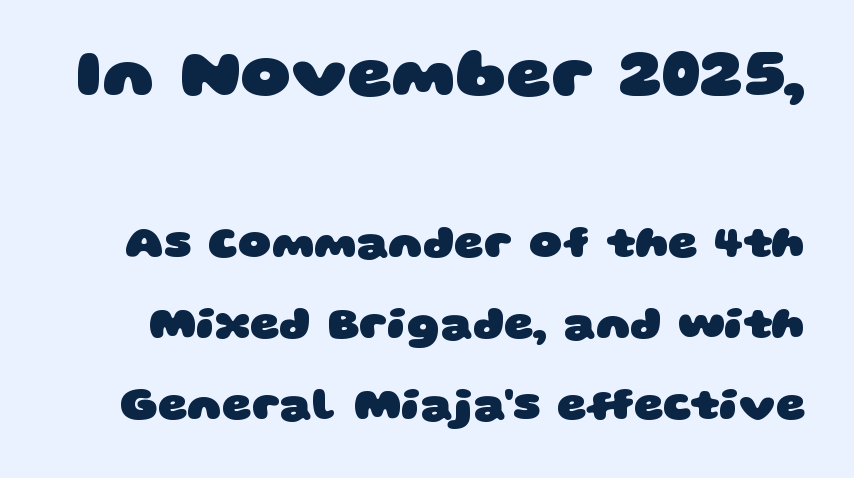
The image shows 69 px heavy, wide sans-serif type; set line spacing 1.76x, normal letter spacing, not underlined; the first (top) block is 1.5x larger; low stroke contrast and a large x-height.
